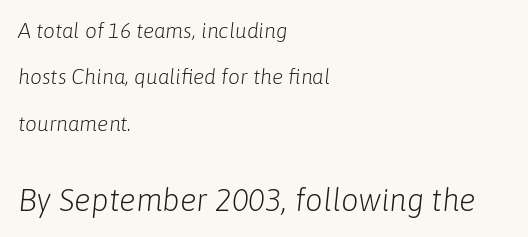
{"italic": "yes", "lean": "right", "slant_degrees": 6, "bold": "no", "weight": "light", "width": "normal", "stroke_contrast": "low", "x_height": "medium", "monospaced": "no", "underline": "no", "align": "left", "line_spacing": "loose", "line_spacing_ratio": 2.21, "letter_spacing": "normal", "letter_spacing_em": 0.0, "larger_block": "second", "size_ratio": 1.48, "glyph_px": 31}
